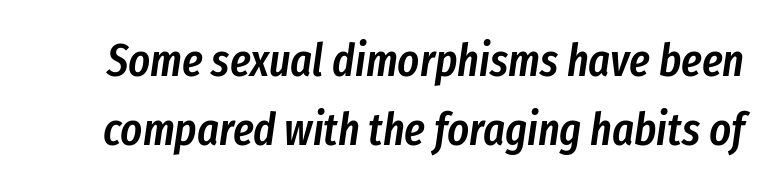
{"italic": "yes", "lean": "right", "slant_degrees": 8, "bold": "semi", "weight": "semibold", "width": "condensed", "stroke_contrast": "low", "x_height": "medium", "monospaced": "no", "underline": "no", "line_spacing": "normal", "line_spacing_ratio": 1.49, "letter_spacing": "normal", "letter_spacing_em": 0.0, "glyph_px": 46}
